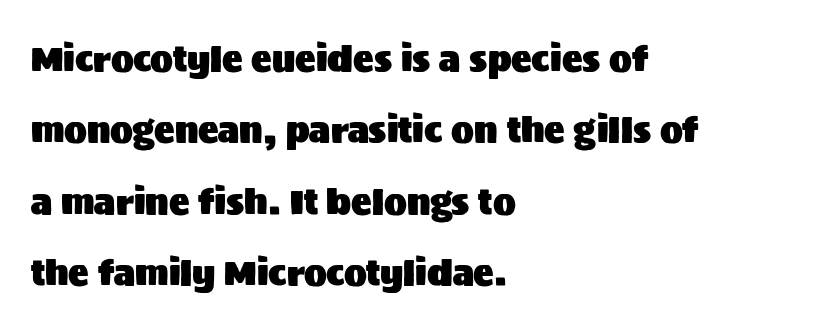
The image shows 34 px sans-serif type, upright; set left-aligned, loose line spacing (2.1x), normal letter spacing, not underlined; medium stroke contrast and a large x-height.
